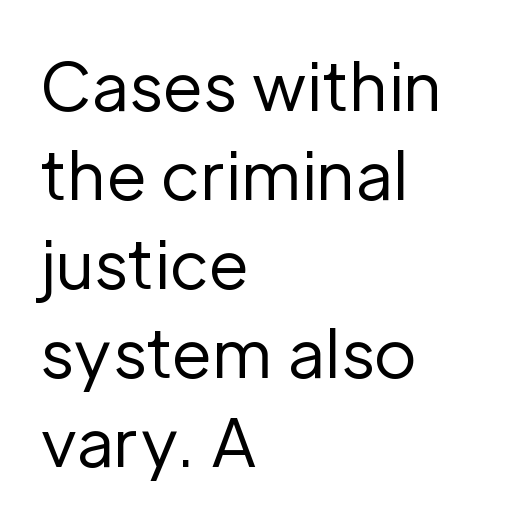
Q: Is the text bold? A: No.
Q: Is the text italic (slanted)? A: No, it is upright.
Q: Is the typeface a serif or a sans-serif typeface? A: Sans-serif.
Q: Is the text underlined? A: No.
Q: How is the paragraph aligned? A: Left-aligned.
Q: Is the spacing between letters normal or unusually wide? A: Normal.
Q: Is the spacing between lines tight, normal or loose? A: Normal.
Q: Width (condensed, normal, or wide)? A: Normal.
Q: Stroke contrast? A: Low.
Q: x-height? A: Medium.
Q: Monospaced? A: No.
